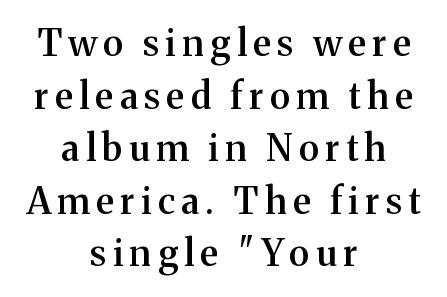
{"serif": "yes", "italic": "no", "bold": "semi", "weight": "semibold", "width": "normal", "stroke_contrast": "medium", "x_height": "medium", "monospaced": "no", "underline": "no", "align": "center", "line_spacing": "normal", "line_spacing_ratio": 1.46, "glyph_px": 36}
